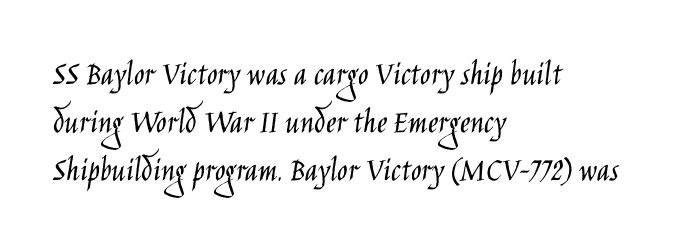
The image shows 35 px light, condensed sans-serif type; set left-aligned, normal line spacing (1.37x), normal letter spacing, not underlined; low stroke contrast and a large x-height.
